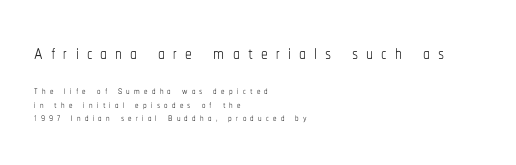
{"italic": "no", "bold": "no", "underline": "no", "align": "left", "line_spacing": "tight", "line_spacing_ratio": 0.95, "letter_spacing": "wide", "letter_spacing_em": 0.3, "larger_block": "first", "size_ratio": 1.93, "glyph_px": 27}
